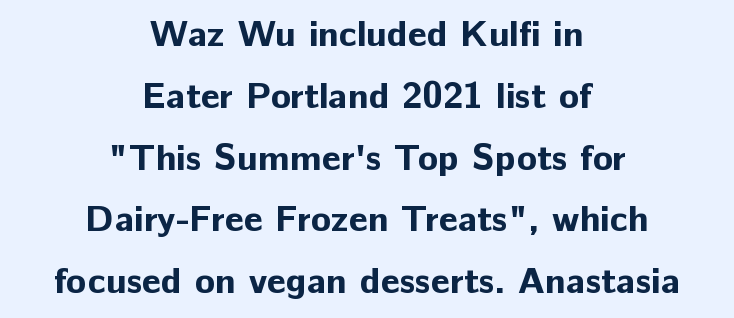
You can tell it's not italic because the verticals are truly vertical. Reading down the block, each line starts at a different indent, mirrored at its end. I'd describe the lettering as bold — thick and assertive. One glance says typical: line gaps are just what's usual. Note the varied advance widths — an 'i' is clearly narrower than an 'm'.
